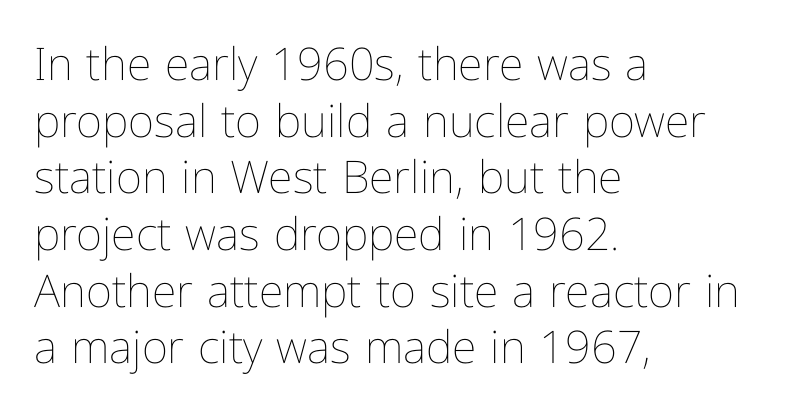
Each new line begins a customary step beneath the previous one. Is the stroke heavy? The answer is a plain regular-or-lighter. Students, note that the glyphs here touch the page at normal intervals. Where is the straight margin? On the left. When letters stand straight like this, we call the style roman or upright. You could not count columns in this text — the font is proportionally spaced.
